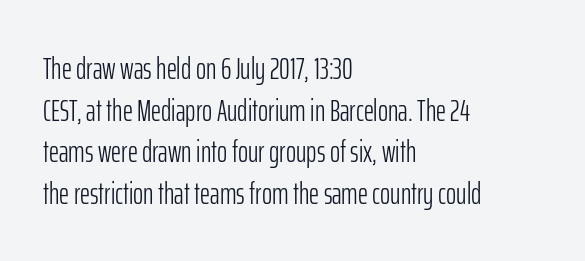
No feet cap the strokes, marking this as sans-serif type. Letters rest on an invisible, unmarked baseline. Horizontal bands of white between lines are of average thickness. Heft: none added — not bold. Tracking here is standard; glyphs follow each other at the usual distance.
